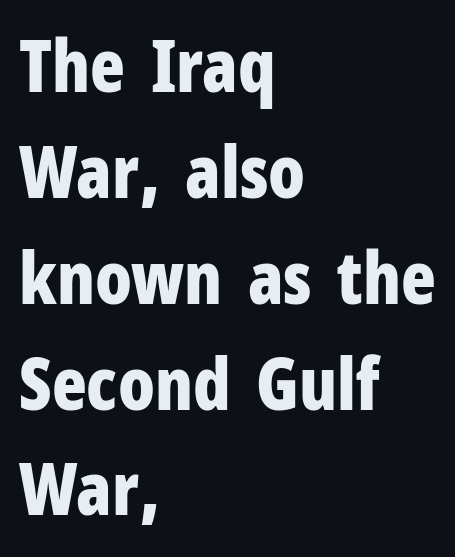
{"serif": "no", "italic": "no", "bold": "yes", "weight": "bold", "width": "condensed", "stroke_contrast": "low", "x_height": "medium", "monospaced": "no", "underline": "no", "align": "left", "line_spacing": "normal", "line_spacing_ratio": 1.47, "letter_spacing": "normal", "letter_spacing_em": 0.0, "glyph_px": 72}
